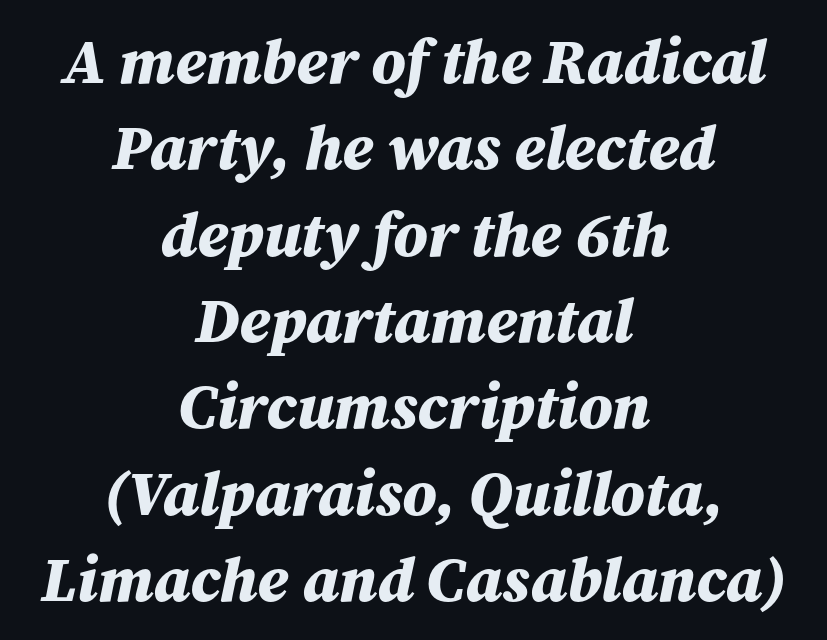
Q: Is the text bold? A: Yes.
Q: Is the text italic (slanted)? A: Yes, it leans right by about 12 degrees.
Q: Is the text underlined? A: No.
Q: How is the paragraph aligned? A: Centered.
Q: Is the spacing between letters normal or unusually wide? A: Normal.
Q: Is the spacing between lines tight, normal or loose? A: Normal.
Q: Width (condensed, normal, or wide)? A: Normal.
Q: Stroke contrast? A: Medium.
Q: x-height? A: Medium.
Q: Monospaced? A: No.
